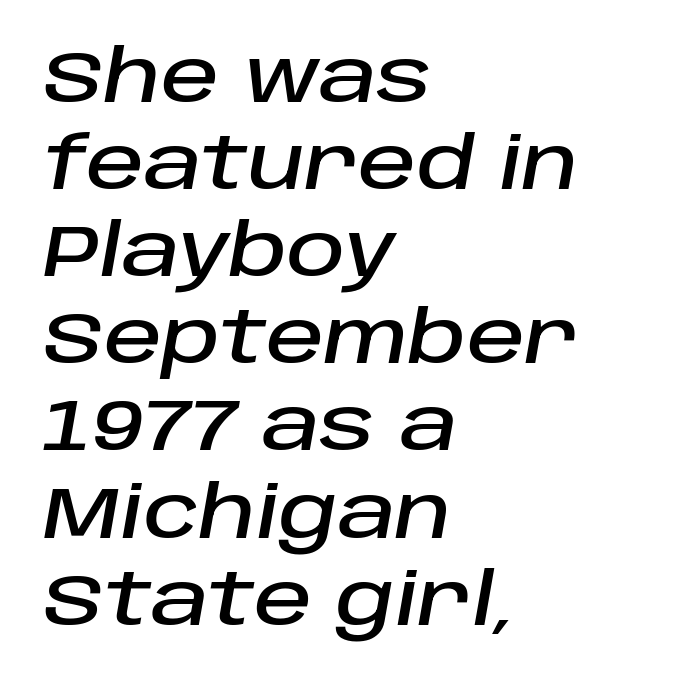
This sample uses an oblique cut, with every glyph tilted off the vertical. A clean baseline with only descenders dipping below it. Proportional: the letters do not fall into vertical columns. The face used here is rendered with its standard letterfit.
